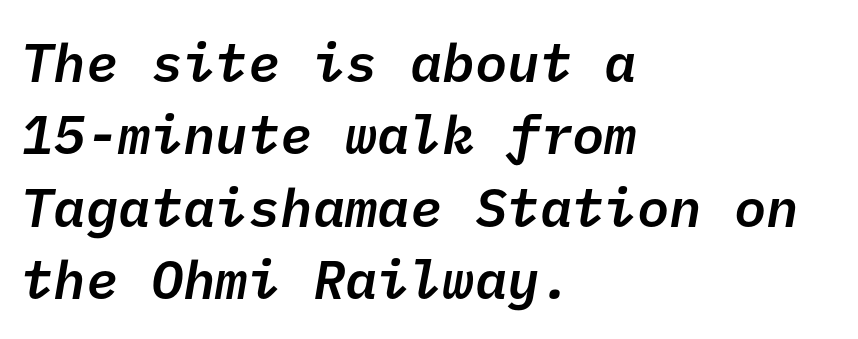
The image shows 54 px semibold sans-serif type; set left-aligned, normal line spacing (1.34x), normal letter spacing, not underlined; low stroke contrast and a medium x-height.
